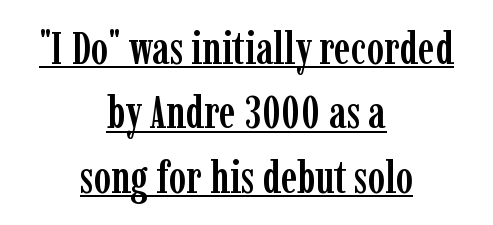
Q: Is the text italic (slanted)? A: No, it is upright.
Q: Is the typeface a serif or a sans-serif typeface? A: Serif.
Q: Is the text underlined? A: Yes.
Q: How is the paragraph aligned? A: Centered.
Q: Is the spacing between letters normal or unusually wide? A: Normal.
Q: Is the spacing between lines tight, normal or loose? A: Normal.
Q: Width (condensed, normal, or wide)? A: Condensed.
Q: Stroke contrast? A: Low.
Q: x-height? A: Medium.
Q: Monospaced? A: No.
